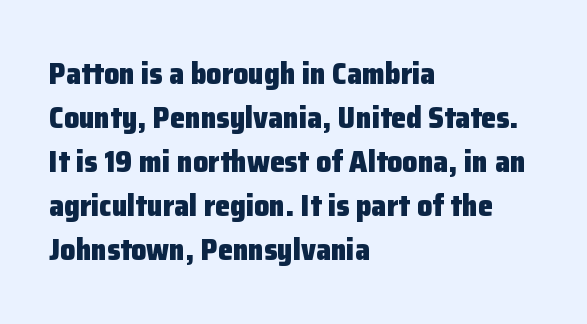
{"serif": "no", "italic": "no", "bold": "yes", "weight": "heavy", "width": "normal", "stroke_contrast": "low", "x_height": "medium", "monospaced": "no", "underline": "no", "align": "left", "line_spacing": "normal", "line_spacing_ratio": 1.47, "letter_spacing": "normal", "letter_spacing_em": 0.0, "glyph_px": 30}
